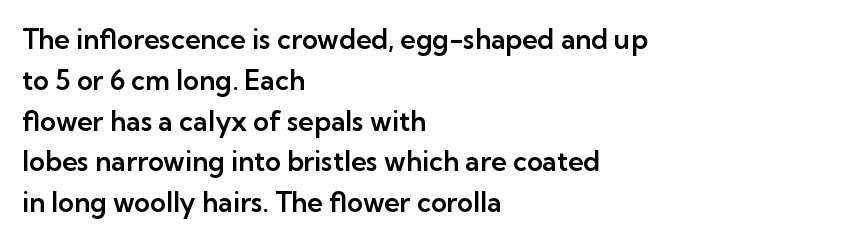
The typography opts for an upright posture over an oblique one. Descenders hang freely into open space. The rag falls on the right side of this text block. No extra tracking has been applied to these lines. Does the leading feel generous? No, just average.
